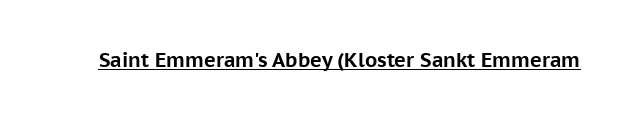
Weight: bold. Is the letter spacing exaggerated? No — it looks like the ordinary default. In designer terms, the underline attribute is active on this setting. A roman cut, with each character standing at attention.
